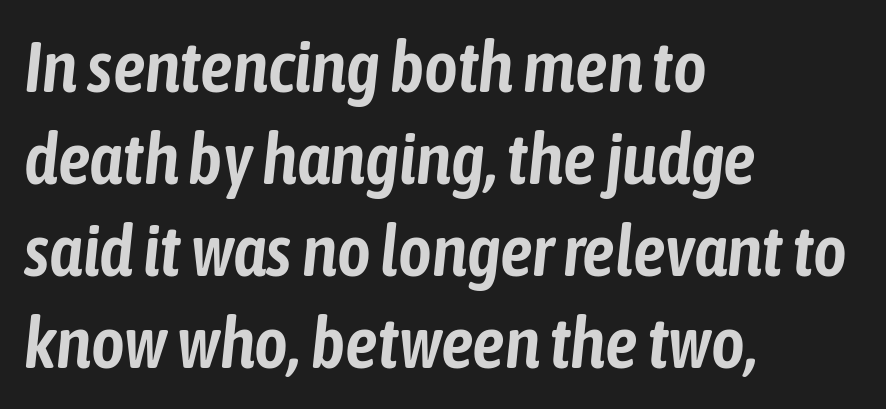
{"italic": "yes", "lean": "right", "slant_degrees": 6, "width": "condensed", "stroke_contrast": "low", "x_height": "medium", "monospaced": "no", "underline": "no", "align": "left", "line_spacing": "normal", "line_spacing_ratio": 1.28, "letter_spacing": "normal", "letter_spacing_em": 0.0, "glyph_px": 72}
